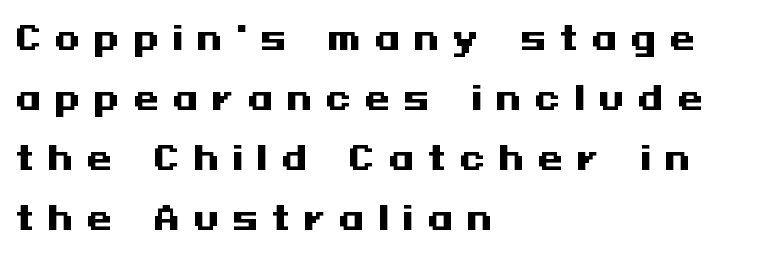
Q: Is the text bold? A: Yes.
Q: Is the text italic (slanted)? A: No, it is upright.
Q: Is the typeface a serif or a sans-serif typeface? A: Sans-serif.
Q: Is the text underlined? A: No.
Q: How is the paragraph aligned? A: Left-aligned.
Q: Is the spacing between letters normal or unusually wide? A: Unusually wide.
Q: Width (condensed, normal, or wide)? A: Wide.
Q: Stroke contrast? A: Medium.
Q: x-height? A: Medium.
